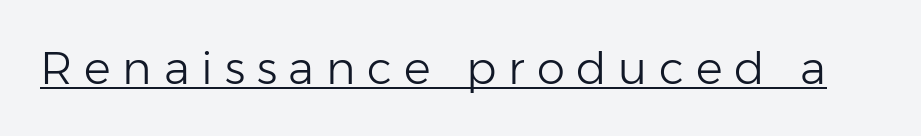
Inter-character spacing is expanded well beyond the font's built-in metrics. The font is comparable to plain body text, perhaps lighter. The face used here is proportionally spaced, like ordinary book or web type. Underline: present. The letters stand straight up with perfectly vertical stems.
